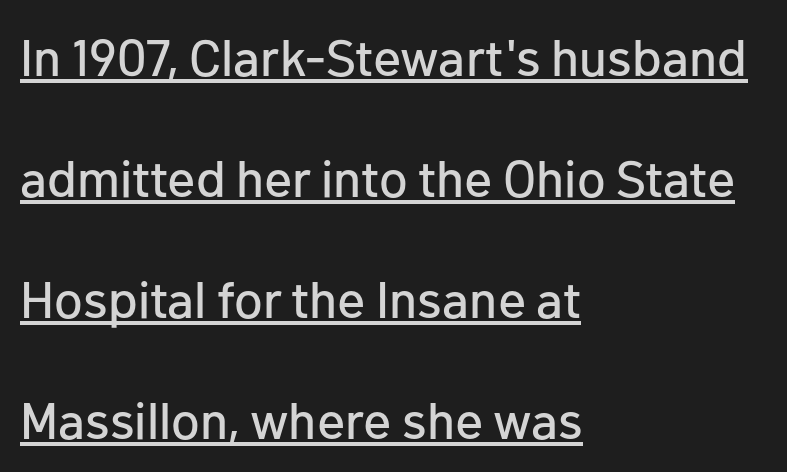
{"serif": "no", "italic": "no", "width": "normal", "stroke_contrast": "low", "x_height": "medium", "monospaced": "no", "underline": "yes", "align": "left", "line_spacing": "loose", "line_spacing_ratio": 2.33, "letter_spacing": "normal", "letter_spacing_em": 0.0, "glyph_px": 52}
